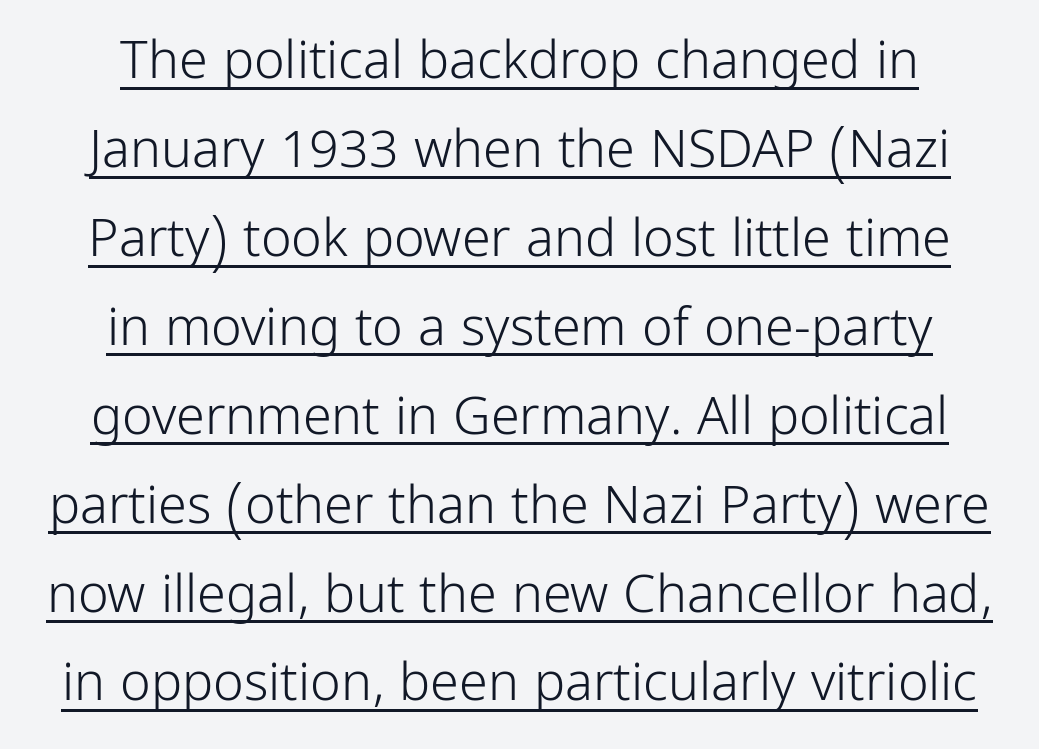
Style check: upright. Stroke terminals: plain, sans-serif. Looks like regular typesetting: each glyph gets only the width it needs. Decoration check: the copy is underlined. A typesetter would call this zero additional tracking. Bold? No — there's no thickening of the strokes.
